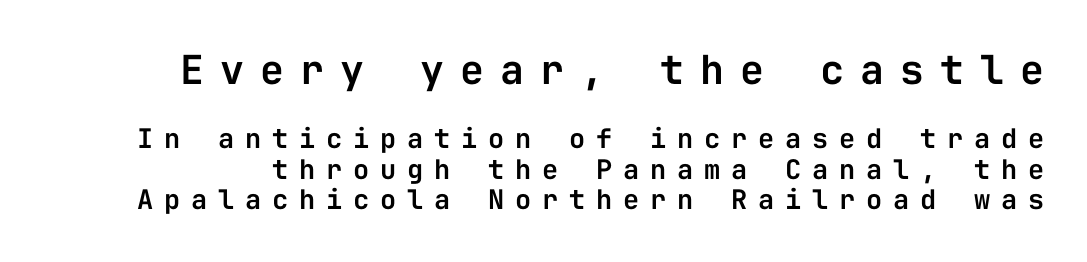
The image shows 40 px sans-serif type, upright, monospaced; set tight line spacing (1.13x), unusually wide letter spacing (+0.4 em), not underlined; the first (top) block is 1.48x larger; low stroke contrast and a medium x-height.
